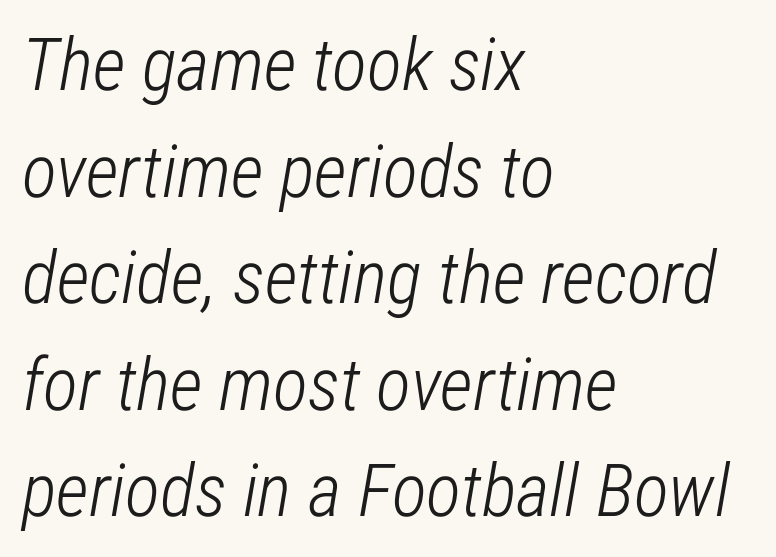
Q: Is the text bold? A: No.
Q: Is the text italic (slanted)? A: Yes, it leans right by about 12 degrees.
Q: Is the text underlined? A: No.
Q: How is the paragraph aligned? A: Left-aligned.
Q: Is the spacing between letters normal or unusually wide? A: Normal.
Q: Is the spacing between lines tight, normal or loose? A: Normal.
Q: Width (condensed, normal, or wide)? A: Condensed.
Q: Stroke contrast? A: Low.
Q: x-height? A: Medium.
Q: Monospaced? A: No.
